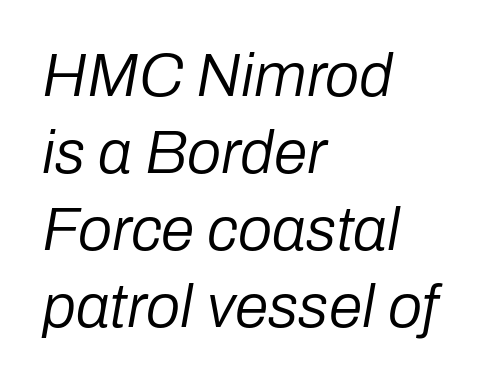
Q: Is the text bold? A: No.
Q: Is the text italic (slanted)? A: Yes, it leans right by about 10 degrees.
Q: Is the text underlined? A: No.
Q: How is the paragraph aligned? A: Left-aligned.
Q: Is the spacing between letters normal or unusually wide? A: Normal.
Q: Is the spacing between lines tight, normal or loose? A: Normal.
Q: Width (condensed, normal, or wide)? A: Normal.
Q: Stroke contrast? A: Low.
Q: x-height? A: Medium.
Q: Monospaced? A: No.
